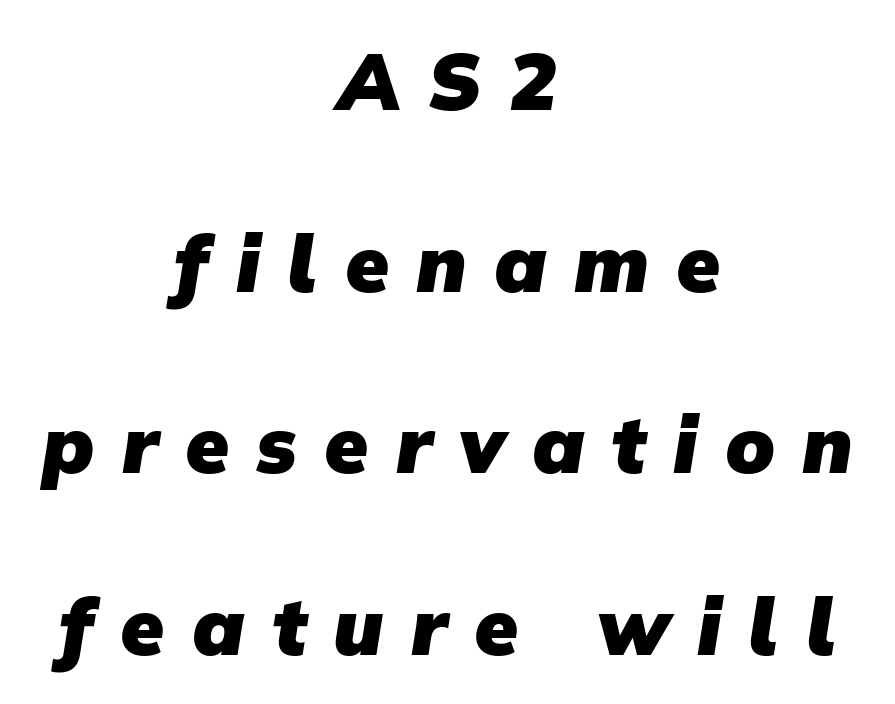
The image shows 80 px heavy sans-serif type; set centered, loose line spacing (2.27x), unusually wide letter spacing (+0.34 em), not underlined; low stroke contrast and a medium x-height.
